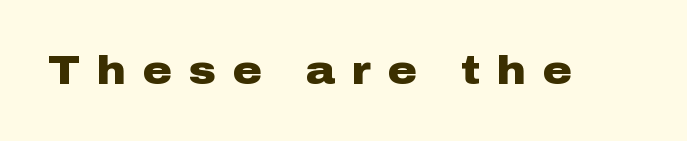
{"serif": "no", "italic": "no", "bold": "yes", "weight": "heavy", "width": "wide", "stroke_contrast": "low", "x_height": "medium", "monospaced": "no", "underline": "no", "letter_spacing": "wide", "letter_spacing_em": 0.42, "glyph_px": 40}
